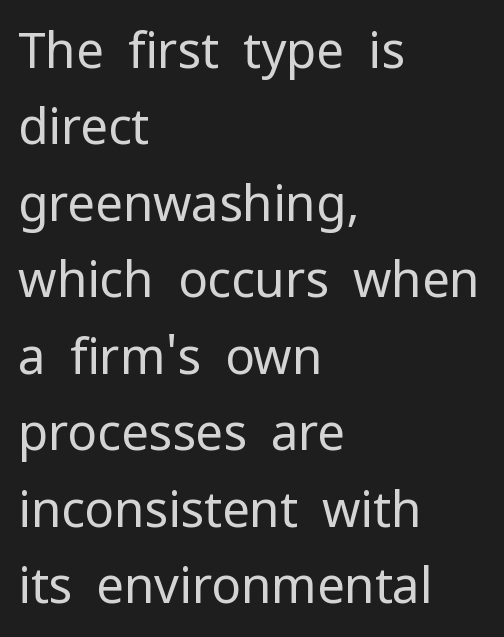
Q: Is the text bold? A: No.
Q: Is the text italic (slanted)? A: No, it is upright.
Q: Is the typeface a serif or a sans-serif typeface? A: Sans-serif.
Q: Is the text underlined? A: No.
Q: How is the paragraph aligned? A: Left-aligned.
Q: Is the spacing between letters normal or unusually wide? A: Normal.
Q: Is the spacing between lines tight, normal or loose? A: Normal.
Q: Width (condensed, normal, or wide)? A: Normal.
Q: Stroke contrast? A: Low.
Q: x-height? A: Medium.
Q: Monospaced? A: No.
